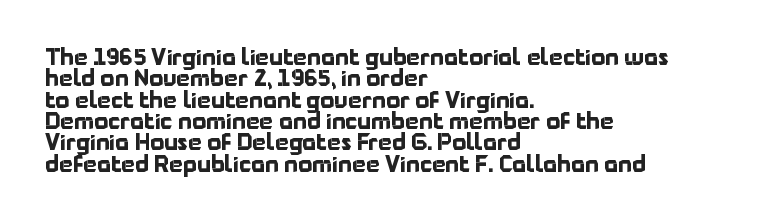
The image shows 22 px bold type, upright; set left-aligned, tight line spacing (0.97x), normal letter spacing, not underlined.
